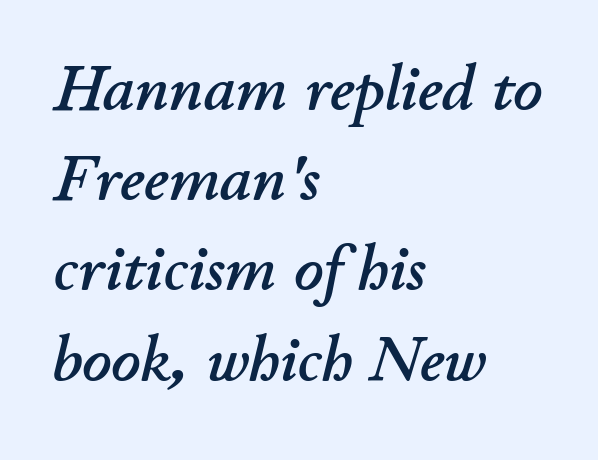
{"italic": "yes", "lean": "right", "slant_degrees": 11, "width": "normal", "stroke_contrast": "low", "x_height": "small", "monospaced": "no", "underline": "no", "align": "left", "line_spacing": "normal", "line_spacing_ratio": 1.41, "letter_spacing": "normal", "letter_spacing_em": 0.0, "glyph_px": 64}
